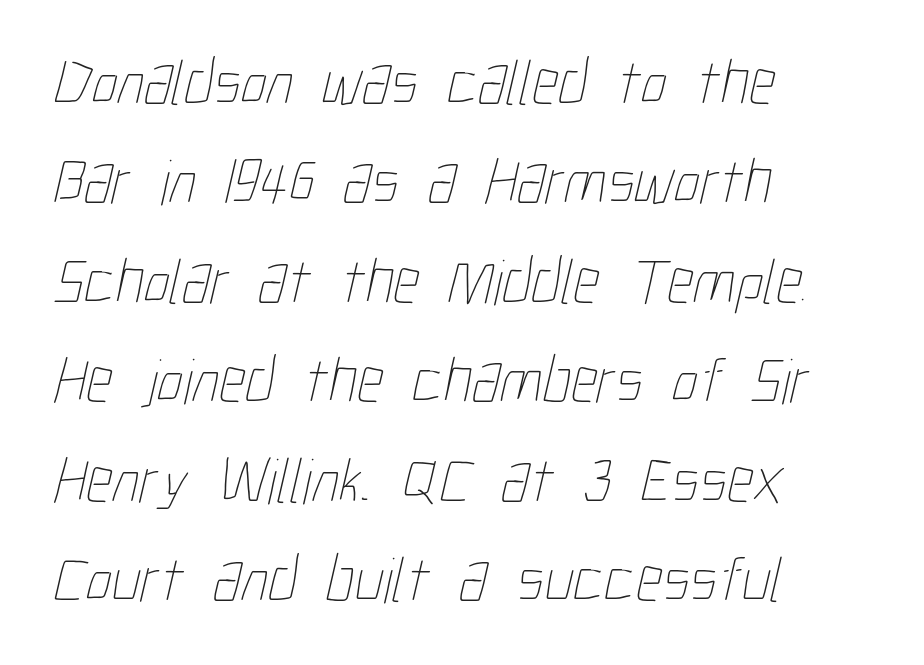
The image shows 65 px thin, condensed type; set left-aligned, normal line spacing (1.53x), normal letter spacing, not underlined; low stroke contrast and a medium x-height.
